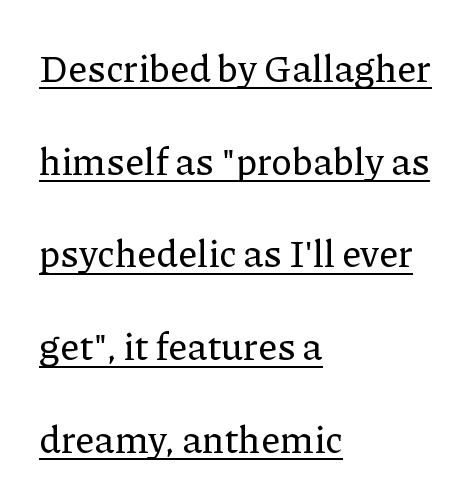
Are there feet on the stems? There are — it's a serif. Quick note: underline on. The lines are quadded left. Rendered with straight, roman letterforms. Line spacing here is loose.
